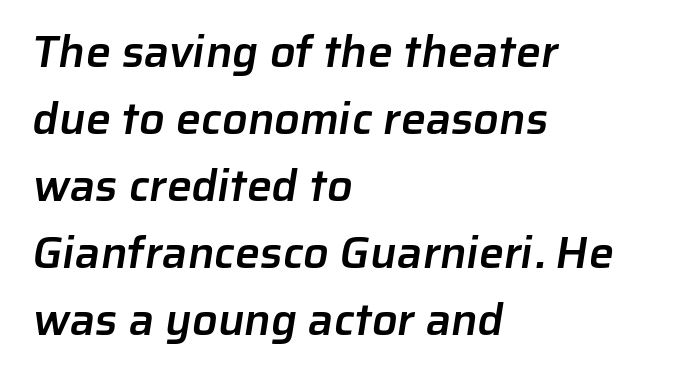
{"serif": "no", "bold": "semi", "weight": "semibold", "width": "normal", "stroke_contrast": "low", "x_height": "medium", "monospaced": "no", "underline": "no", "align": "left", "line_spacing": "normal", "line_spacing_ratio": 1.49, "letter_spacing": "normal", "letter_spacing_em": 0.0, "glyph_px": 45}
